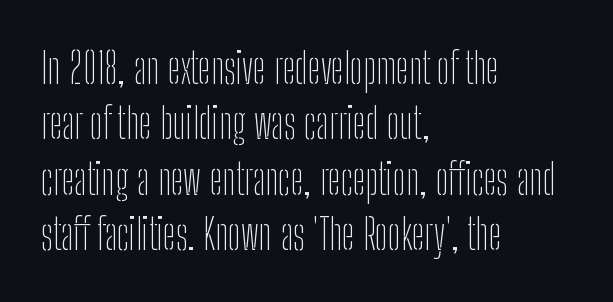
The image shows 43 px thin, condensed sans-serif type, upright; set left-aligned, normal line spacing (1.29x), normal letter spacing, not underlined; low stroke contrast and a medium x-height.
